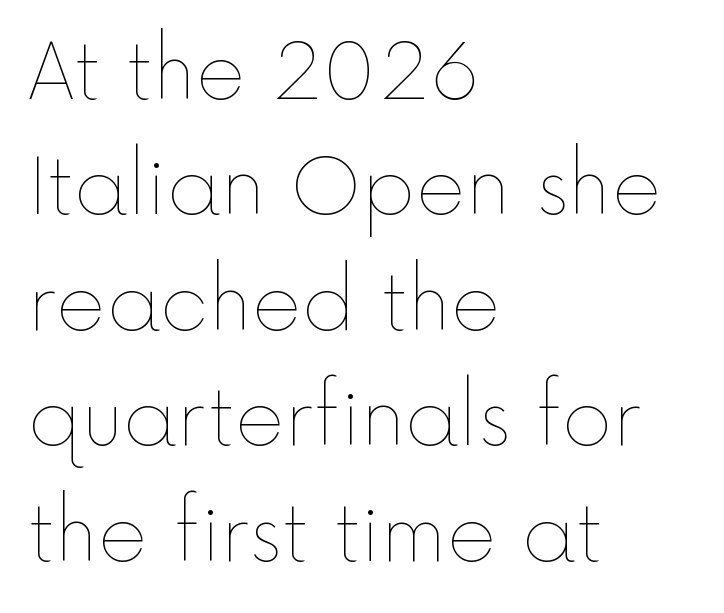
Q: Is the text bold? A: No.
Q: Is the text italic (slanted)? A: No, it is upright.
Q: Is the text underlined? A: No.
Q: How is the paragraph aligned? A: Left-aligned.
Q: Is the spacing between letters normal or unusually wide? A: Normal.
Q: Is the spacing between lines tight, normal or loose? A: Normal.
Q: Width (condensed, normal, or wide)? A: Normal.
Q: x-height? A: Medium.
Q: Monospaced? A: No.
